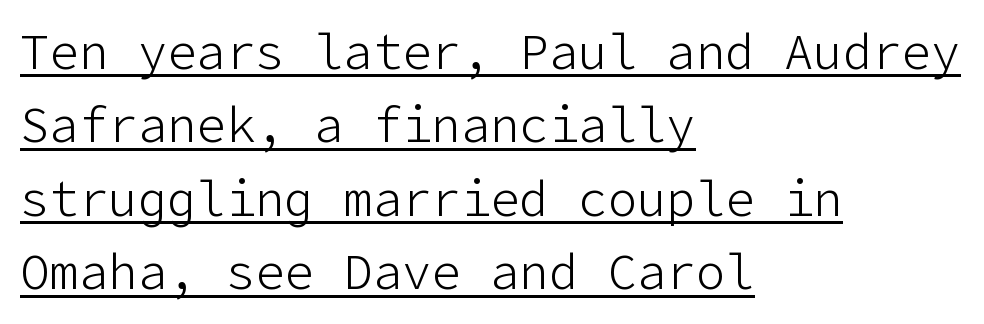
The image shows 49 px light sans-serif type, upright; set left-aligned, normal line spacing (1.5x), normal letter spacing, underlined; low stroke contrast and a medium x-height.
